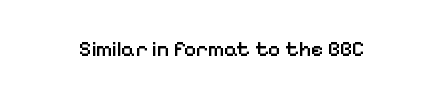
Typesetter's note: demi weight, one step under bold. The specimen omits any rule beneath the text block's lines. Is there any slant? The stems are plumb. Does extra space separate the letters? No, they use regular spacing.
